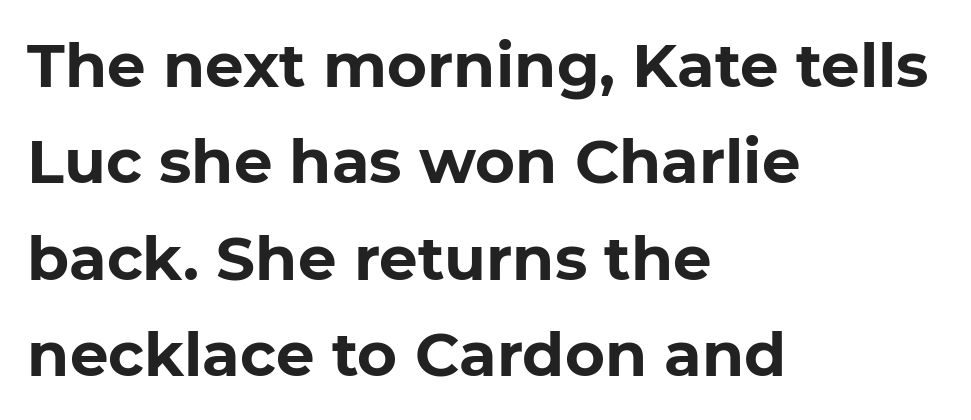
Q: Is the text bold? A: Yes.
Q: Is the typeface a serif or a sans-serif typeface? A: Sans-serif.
Q: Is the text underlined? A: No.
Q: How is the paragraph aligned? A: Left-aligned.
Q: Is the spacing between letters normal or unusually wide? A: Normal.
Q: Is the spacing between lines tight, normal or loose? A: Normal.
Q: Width (condensed, normal, or wide)? A: Normal.
Q: Stroke contrast? A: Low.
Q: x-height? A: Medium.
Q: Monospaced? A: No.
